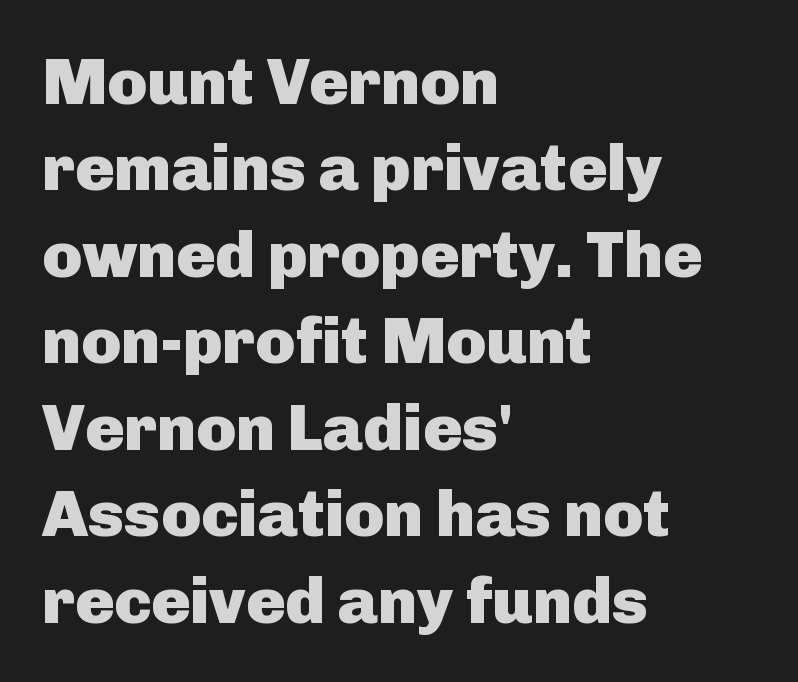
The sample has been set heavy, in full bold. Italic? Not at all — the glyphs are vertical. This sample has the flowing, uneven cadence of proportional lettering. Does the leading feel generous? No, just average. These lines stack with their left ends in a neat column. Only glyphs here, with clear space below each row.
